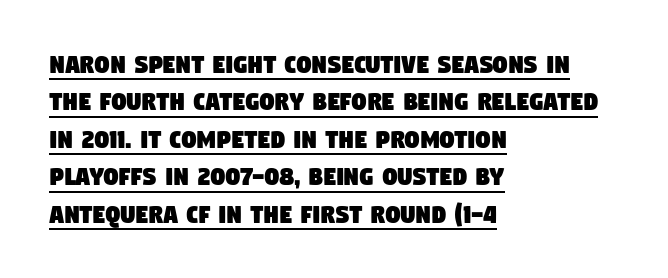
{"serif": "no", "width": "condensed", "stroke_contrast": "low", "x_height": "large", "monospaced": "no", "underline": "yes", "align": "left", "line_spacing": "normal", "line_spacing_ratio": 1.29, "letter_spacing": "normal", "letter_spacing_em": 0.0, "glyph_px": 29}
